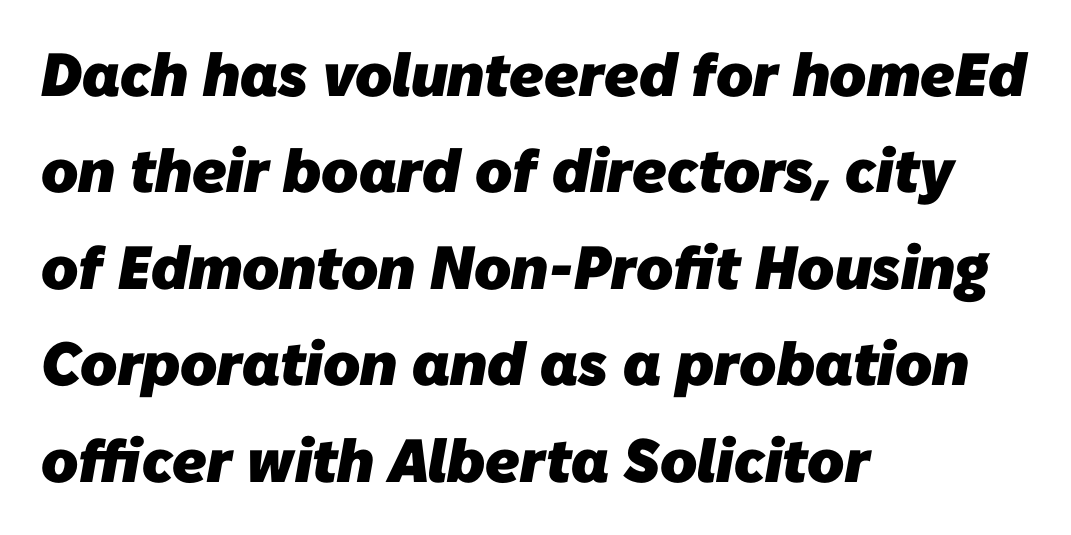
Q: Is the text bold? A: Yes.
Q: Is the typeface a serif or a sans-serif typeface? A: Sans-serif.
Q: Is the text underlined? A: No.
Q: How is the paragraph aligned? A: Left-aligned.
Q: Is the spacing between letters normal or unusually wide? A: Normal.
Q: Is the spacing between lines tight, normal or loose? A: Normal.
Q: Width (condensed, normal, or wide)? A: Normal.
Q: Stroke contrast? A: Low.
Q: x-height? A: Medium.
Q: Monospaced? A: No.
